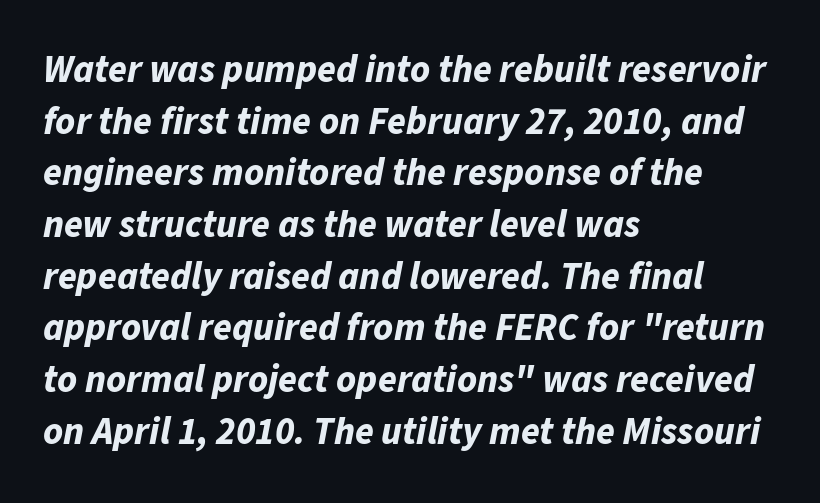
Q: Is the text bold? A: Yes.
Q: Is the text italic (slanted)? A: Yes, it leans right by about 11 degrees.
Q: Is the text underlined? A: No.
Q: How is the paragraph aligned? A: Left-aligned.
Q: Is the spacing between letters normal or unusually wide? A: Normal.
Q: Is the spacing between lines tight, normal or loose? A: Normal.
Q: Width (condensed, normal, or wide)? A: Normal.
Q: Stroke contrast? A: Low.
Q: x-height? A: Medium.
Q: Monospaced? A: No.
